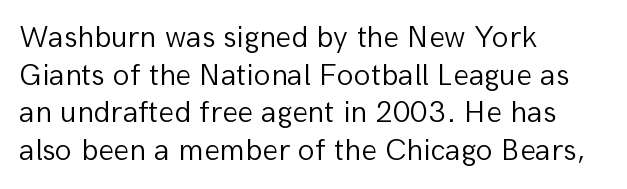
{"serif": "no", "italic": "no", "bold": "no", "weight": "light", "width": "normal", "stroke_contrast": "low", "x_height": "medium", "monospaced": "no", "underline": "no", "align": "left", "line_spacing_ratio": 1.21, "letter_spacing": "normal", "letter_spacing_em": 0.0, "glyph_px": 31}
